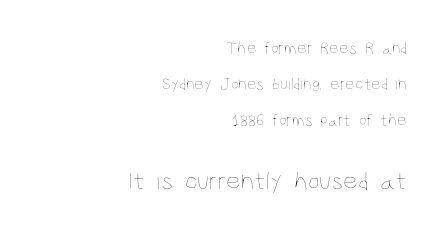
{"italic": "no", "bold": "no", "underline": "no", "align": "right", "line_spacing": "loose", "line_spacing_ratio": 2.12, "letter_spacing": "normal", "letter_spacing_em": 0.0, "larger_block": "second", "size_ratio": 1.53, "glyph_px": 26}
